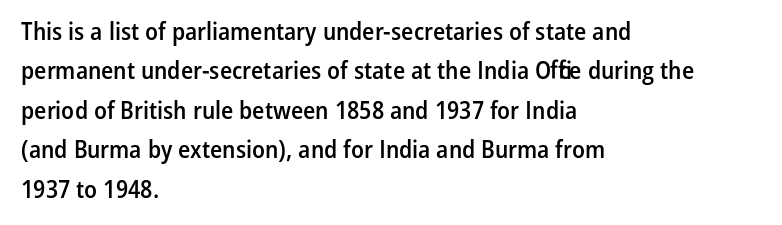
The image shows 25 px text type, upright; set left-aligned, normal line spacing (1.58x), normal letter spacing, not underlined.
